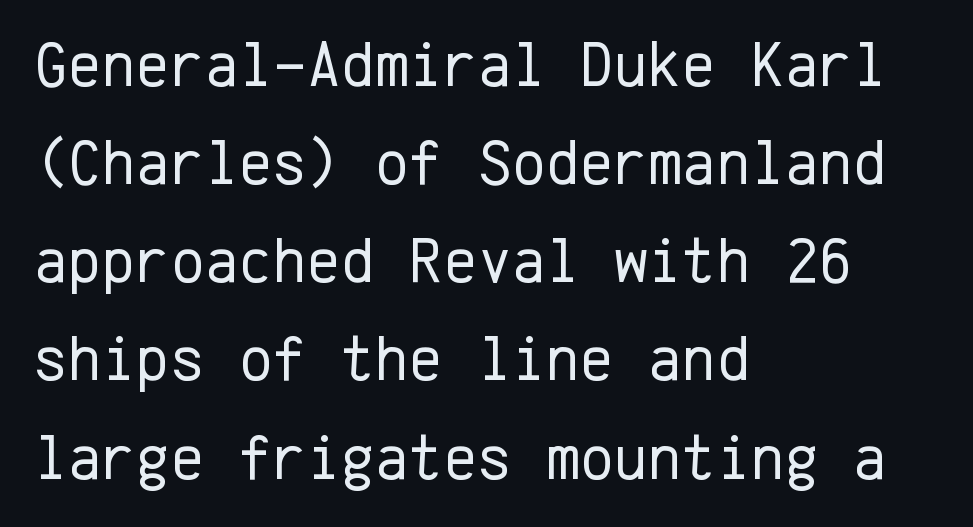
Q: Is the text bold? A: No.
Q: Is the text italic (slanted)? A: No, it is upright.
Q: Is the typeface a serif or a sans-serif typeface? A: Sans-serif.
Q: Is the text underlined? A: No.
Q: How is the paragraph aligned? A: Left-aligned.
Q: Is the spacing between letters normal or unusually wide? A: Normal.
Q: Is the spacing between lines tight, normal or loose? A: Normal.
Q: Width (condensed, normal, or wide)? A: Normal.
Q: Stroke contrast? A: Low.
Q: x-height? A: Medium.
Q: Monospaced? A: Yes.
